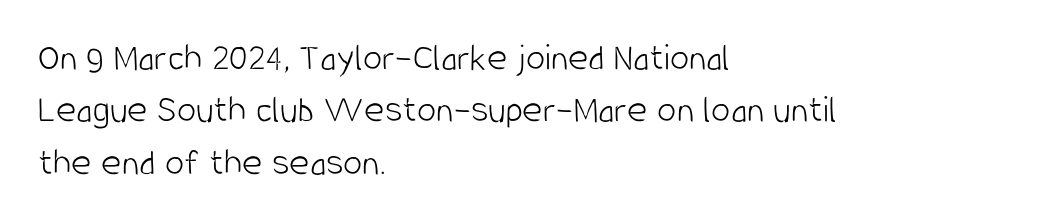
{"serif": "no", "italic": "no", "bold": "no", "weight": "light", "width": "condensed", "stroke_contrast": "low", "x_height": "large", "monospaced": "no", "underline": "no", "align": "left", "line_spacing": "normal", "line_spacing_ratio": 1.34, "letter_spacing": "normal", "letter_spacing_em": 0.0, "glyph_px": 39}
